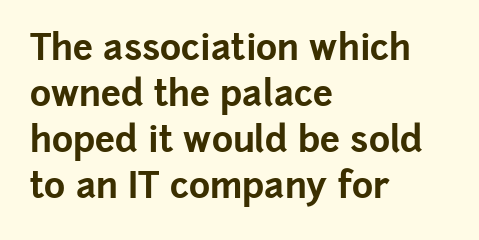
Q: Is the text bold? A: Yes.
Q: Is the text italic (slanted)? A: No, it is upright.
Q: Is the typeface a serif or a sans-serif typeface? A: Sans-serif.
Q: Is the text underlined? A: No.
Q: How is the paragraph aligned? A: Left-aligned.
Q: Is the spacing between letters normal or unusually wide? A: Normal.
Q: Is the spacing between lines tight, normal or loose? A: Normal.
Q: Width (condensed, normal, or wide)? A: Normal.
Q: Stroke contrast? A: Low.
Q: x-height? A: Medium.
Q: Monospaced? A: No.
